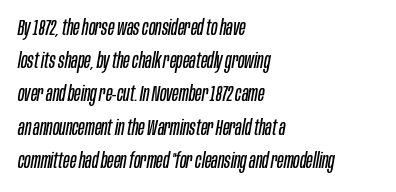
The image shows 21 px text type, italic (leaning right); set left-aligned, normal line spacing (1.58x), normal letter spacing, not underlined.
